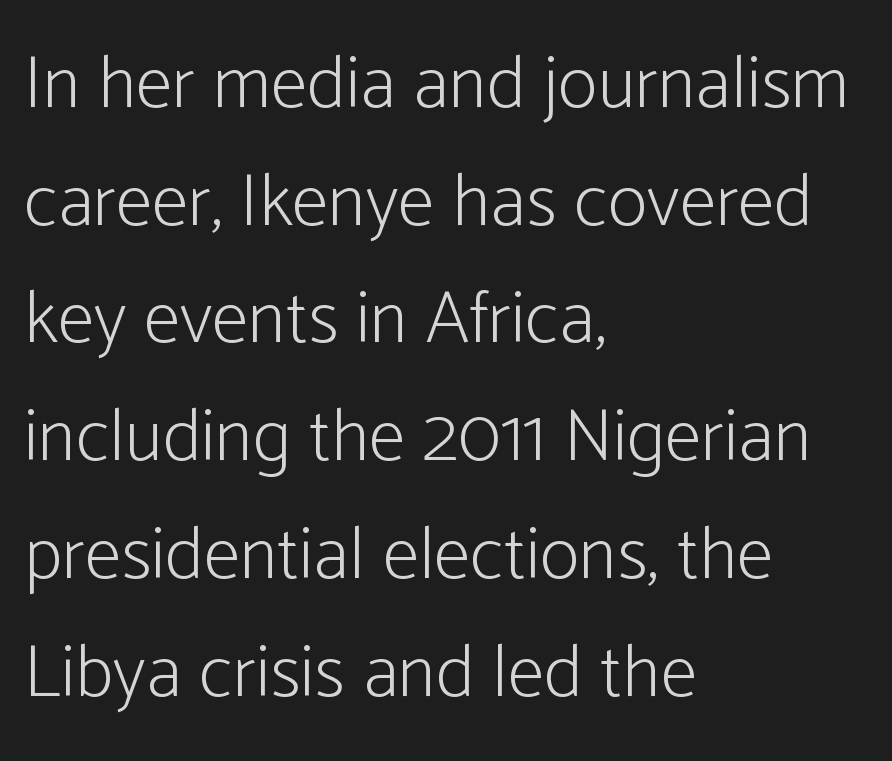
{"serif": "no", "italic": "no", "bold": "no", "weight": "light", "width": "condensed", "stroke_contrast": "low", "x_height": "medium", "monospaced": "no", "underline": "no", "align": "left", "line_spacing": "normal", "line_spacing_ratio": 1.57, "letter_spacing": "normal", "letter_spacing_em": 0.0, "glyph_px": 75}
